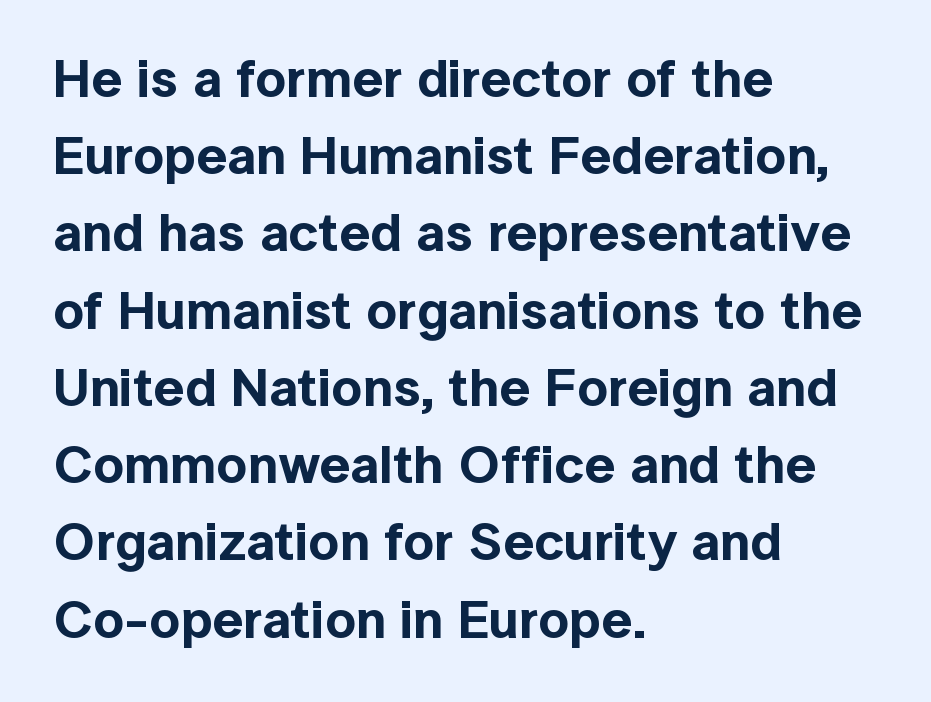
Q: Is the text italic (slanted)? A: No, it is upright.
Q: Is the typeface a serif or a sans-serif typeface? A: Sans-serif.
Q: Is the text underlined? A: No.
Q: How is the paragraph aligned? A: Left-aligned.
Q: Is the spacing between letters normal or unusually wide? A: Normal.
Q: Is the spacing between lines tight, normal or loose? A: Normal.
Q: Width (condensed, normal, or wide)? A: Normal.
Q: x-height? A: Medium.
Q: Monospaced? A: No.
